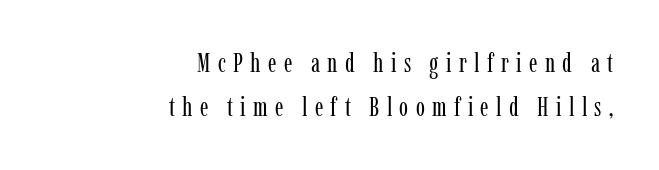
{"italic": "no", "bold": "no", "underline": "no", "align": "right", "line_spacing": "normal", "line_spacing_ratio": 1.63, "letter_spacing": "wide", "letter_spacing_em": 0.27, "glyph_px": 27}
